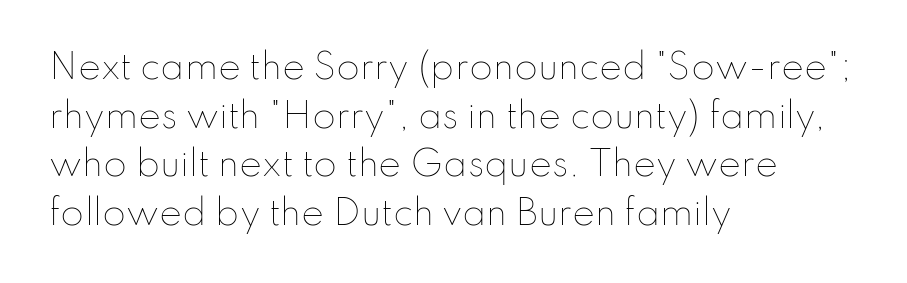
The image shows 34 px thin type, upright; set left-aligned, normal line spacing (1.43x), normal letter spacing, not underlined; low stroke contrast and a small x-height.
